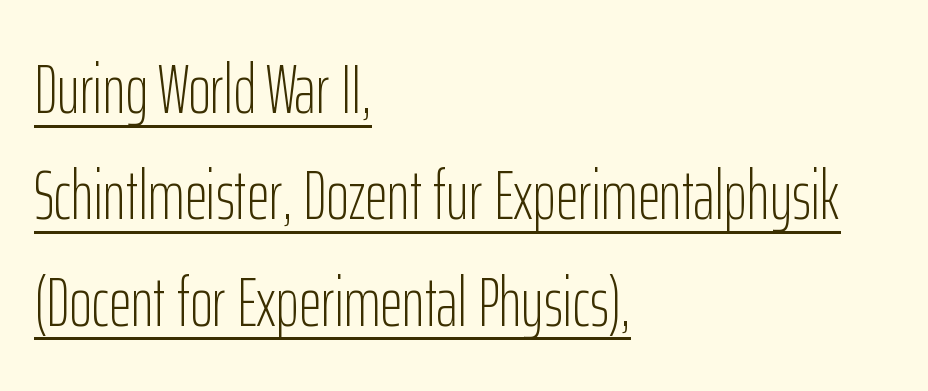
Here the designer chose a conventional face with non-uniform glyph widths. Alignment: flush left. These lines were composed using upright roman letters. You can see a thin bar hugging the bottom of the glyphs. Words appear dense and cohesive because spacing is normal.
